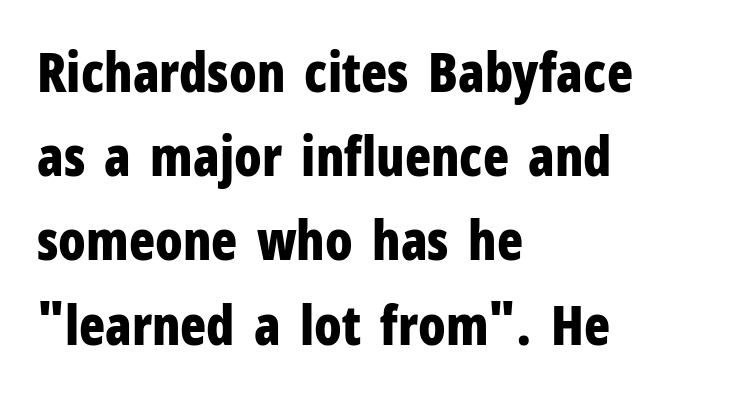
The image shows 54 px bold, condensed sans-serif type, upright; set left-aligned, normal line spacing (1.56x), normal letter spacing, not underlined; low stroke contrast and a medium x-height.
